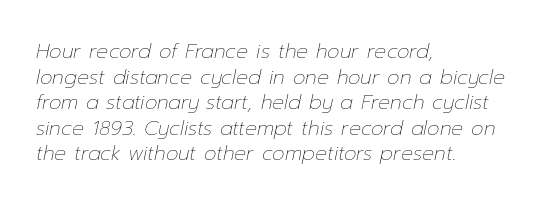
The image shows 20 px text type, italic (leaning right); set left-aligned, normal line spacing (1.28x), normal letter spacing, not underlined.
